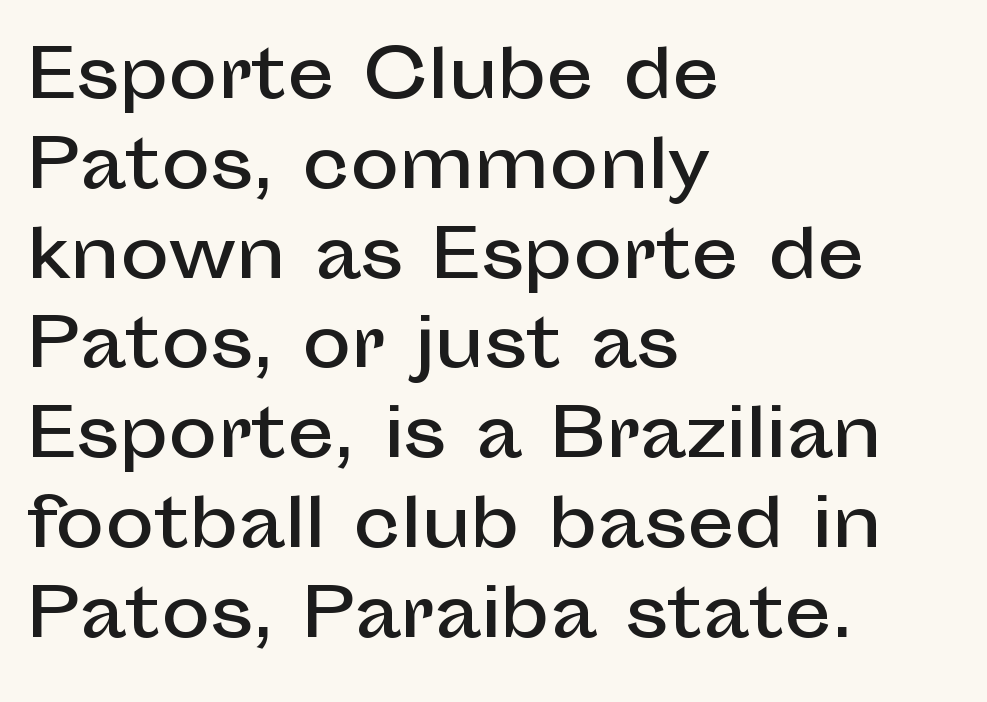
Looks like regular typesetting: each glyph gets only the width it needs. Tracking here is standard; glyphs follow each other at the usual distance. Line spacing here is normal. Note: no serifs on the glyphs.
